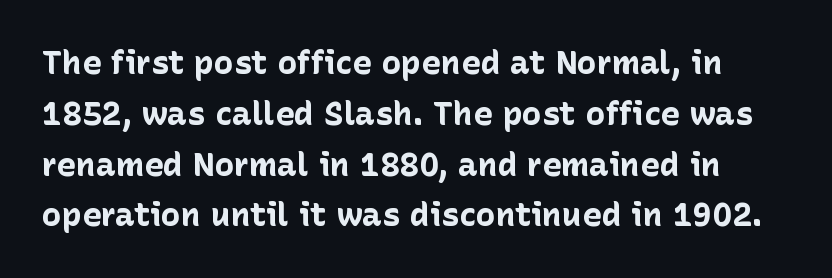
{"serif": "no", "italic": "no", "bold": "yes", "weight": "bold", "width": "normal", "stroke_contrast": "low", "x_height": "medium", "monospaced": "no", "underline": "no", "line_spacing": "normal", "line_spacing_ratio": 1.54, "letter_spacing": "normal", "letter_spacing_em": 0.0, "glyph_px": 33}
